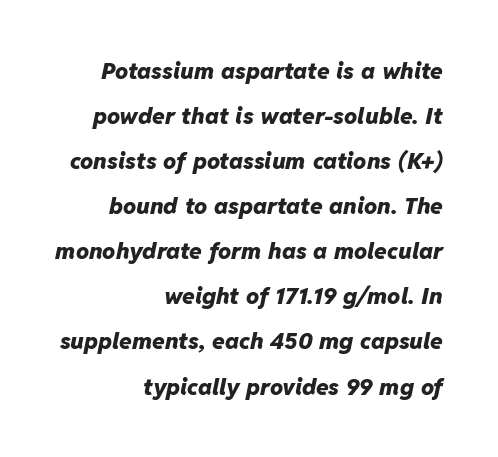
{"italic": "yes", "lean": "right", "slant_degrees": 11, "bold": "yes", "underline": "no", "align": "right", "line_spacing": "loose", "line_spacing_ratio": 1.96, "letter_spacing": "normal", "letter_spacing_em": 0.0, "glyph_px": 23}
